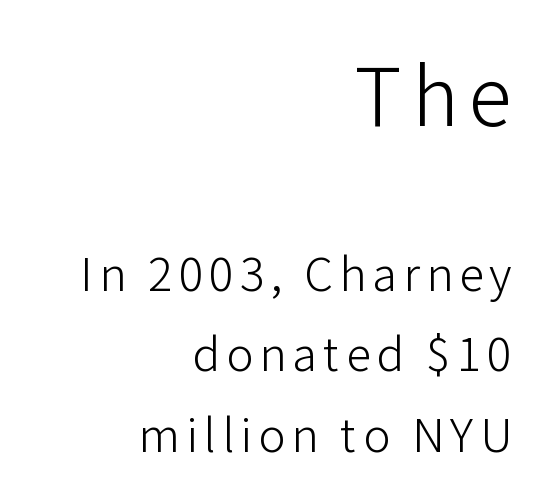
Q: Is the text bold? A: No.
Q: Is the text italic (slanted)? A: No, it is upright.
Q: Is the typeface a serif or a sans-serif typeface? A: Sans-serif.
Q: Is the text underlined? A: No.
Q: How is the paragraph aligned? A: Right-aligned.
Q: Which block of text is set in a larger size, the first (top) or the second (bottom)? A: The first (top) one.
Q: Width (condensed, normal, or wide)? A: Normal.
Q: Stroke contrast? A: Low.
Q: x-height? A: Medium.
Q: Monospaced? A: No.
